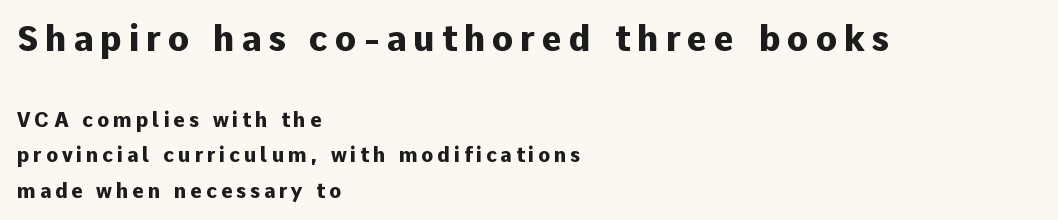
The image shows 35 px heavy sans-serif type, upright; set left-aligned, line spacing 1.77x, not underlined; the first (top) block is 1.75x larger; low stroke contrast and a medium x-height.
